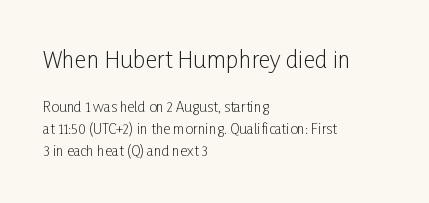
Q: Is the text bold? A: No.
Q: Is the text italic (slanted)? A: No, it is upright.
Q: Is the text underlined? A: No.
Q: How is the paragraph aligned? A: Left-aligned.
Q: Is the spacing between letters normal or unusually wide? A: Normal.
Q: Is the spacing between lines tight, normal or loose? A: Normal.
Q: Which block of text is set in a larger size, the first (top) or the second (bottom)? A: The first (top) one.
